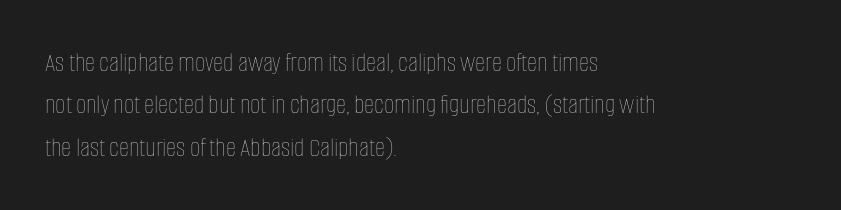
The letterforms sit at book weight or below. The horizontal fit of the characters is conventional and even. These lines stack with their left ends in a neat column. Does the lettering tilt? It doesn't — this is upright.
